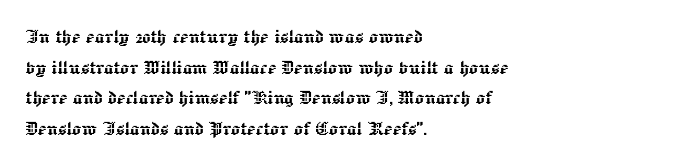
The image shows 23 px text type, upright; set left-aligned, normal line spacing (1.33x), normal letter spacing, not underlined.
